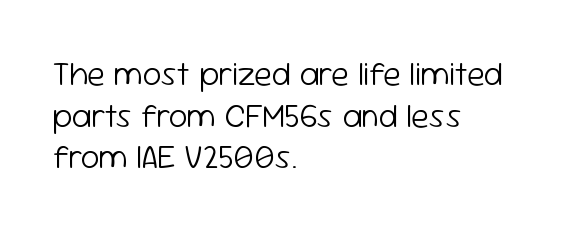
Looks like regular typesetting: each glyph gets only the width it needs. Caption: multi-line text, flush left, ragged right. Nope, no serifs anywhere on these letters. Students, note that the glyphs here touch the page at normal intervals. The string is rendered with underlining switched off.
